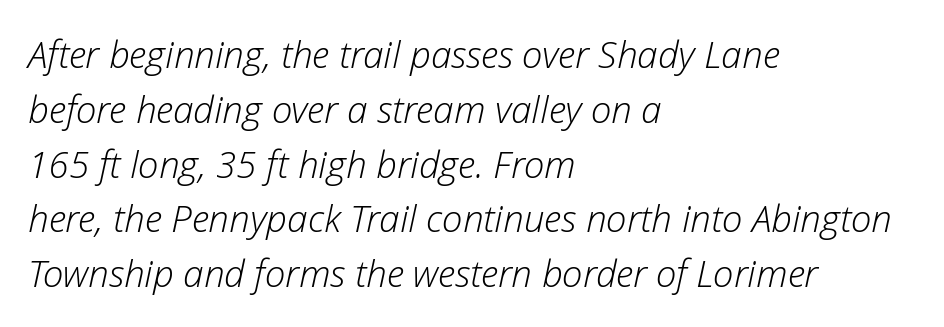
{"italic": "yes", "lean": "right", "slant_degrees": 12, "bold": "no", "weight": "light", "width": "normal", "stroke_contrast": "low", "x_height": "medium", "monospaced": "no", "underline": "no", "align": "left", "line_spacing": "normal", "line_spacing_ratio": 1.48, "letter_spacing": "normal", "letter_spacing_em": 0.0, "glyph_px": 37}
